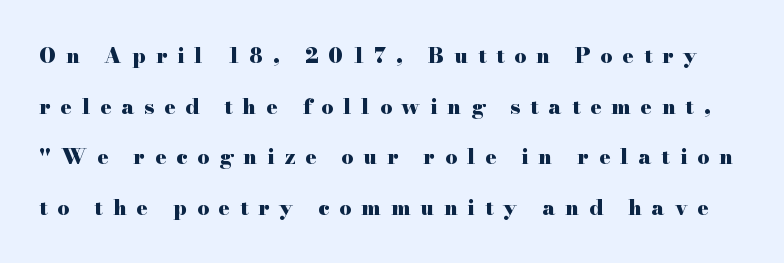
Q: Is the text bold? A: Yes.
Q: Is the text italic (slanted)? A: No, it is upright.
Q: Is the text underlined? A: No.
Q: Is the spacing between letters normal or unusually wide? A: Unusually wide.
Q: Is the spacing between lines tight, normal or loose? A: Loose.
